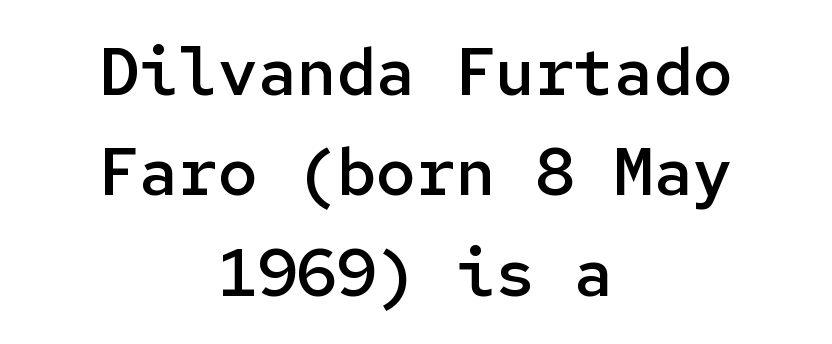
The typography opts for an upright posture over an oblique one. Spacing verdict: monospaced, one width for all characters. A typesetter would label this face a sans. The text block is weighted toward neither margin, spreading evenly from the middle. These words are printed semibold, heavier than regular yet not bold. A normal amount of white space separates one row of letters from the next.
